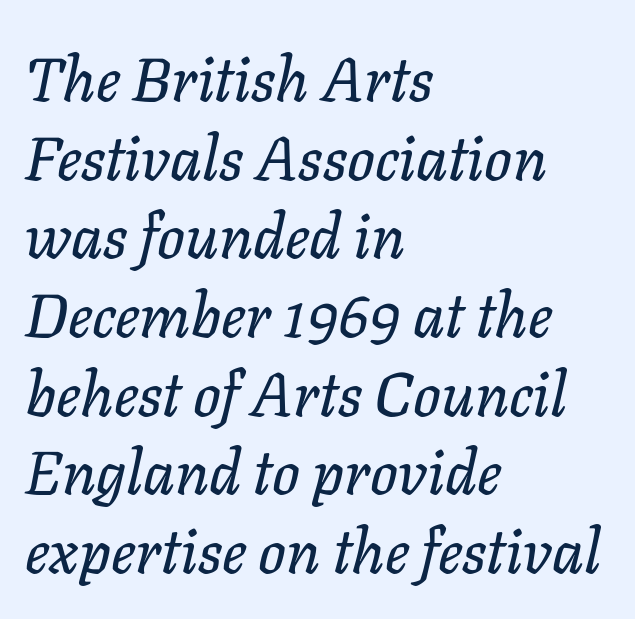
Q: Is the text italic (slanted)? A: Yes, it leans right by about 11 degrees.
Q: Is the text underlined? A: No.
Q: How is the paragraph aligned? A: Left-aligned.
Q: Is the spacing between letters normal or unusually wide? A: Normal.
Q: Is the spacing between lines tight, normal or loose? A: Normal.
Q: Width (condensed, normal, or wide)? A: Normal.
Q: Stroke contrast? A: Low.
Q: x-height? A: Medium.
Q: Monospaced? A: No.
